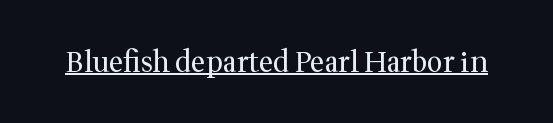
Words appear dense and cohesive because spacing is normal. Does the lettering tilt? It doesn't — this is upright. Decoration check: the copy is underlined. The typesetting does not lean heavy: it is not bold. Looks like regular typesetting: each glyph gets only the width it needs.
